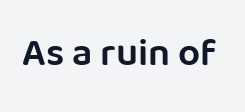
The image shows 39 px semibold sans-serif type, upright; set normal letter spacing, not underlined; low stroke contrast and a large x-height.
